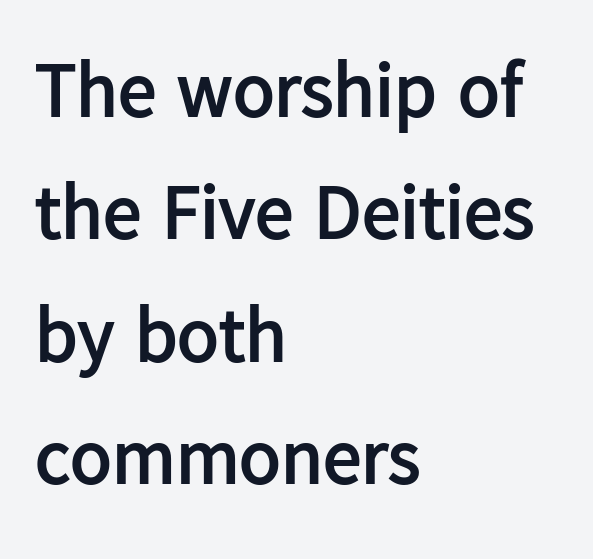
The passage shown is typeset with a sans-serif family. Tracking here is standard; glyphs follow each other at the usual distance. One-word summary of the alignment: left. Vertically, the passage feels balanced, rows spaced as you'd expect. The face used here has the dense, thick strokes of a bold. Spacing verdict: proportional, widths tailored to each character.
